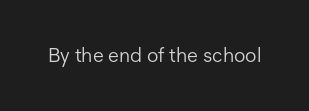
{"italic": "no", "bold": "no", "underline": "no", "letter_spacing": "normal", "letter_spacing_em": 0.0, "glyph_px": 20}
